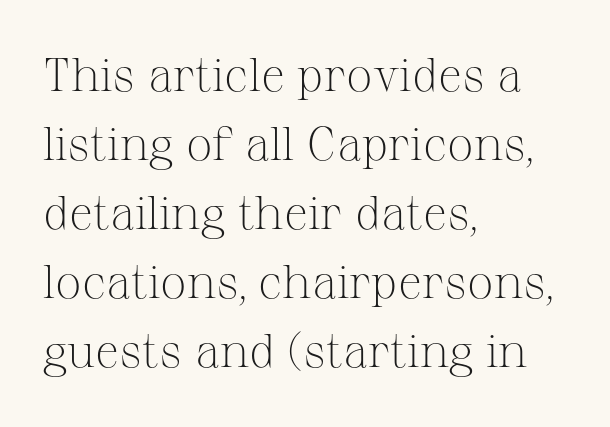
Q: Is the text bold? A: No.
Q: Is the text italic (slanted)? A: No, it is upright.
Q: Is the typeface a serif or a sans-serif typeface? A: Serif.
Q: Is the text underlined? A: No.
Q: How is the paragraph aligned? A: Left-aligned.
Q: Is the spacing between letters normal or unusually wide? A: Normal.
Q: Is the spacing between lines tight, normal or loose? A: Normal.
Q: Width (condensed, normal, or wide)? A: Normal.
Q: Stroke contrast? A: Medium.
Q: x-height? A: Medium.
Q: Monospaced? A: No.
